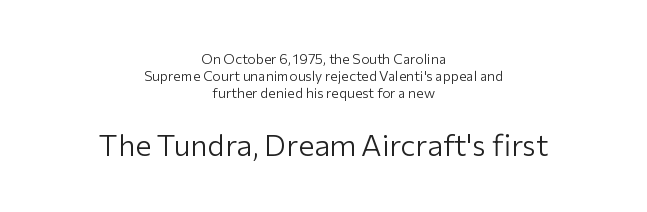
No extra tracking has been applied to these lines. What kind of face is this? One without serifs — a sans. Letters have the restrained weight of plain body copy at most. The font's upright variant was chosen for this text. Proportional: the letters do not fall into vertical columns. Quick note: underline off.
